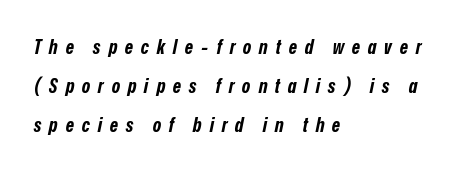
Q: Is the text bold? A: Yes.
Q: Is the text italic (slanted)? A: Yes, it leans right by about 12 degrees.
Q: Is the text underlined? A: No.
Q: How is the paragraph aligned? A: Left-aligned.
Q: Is the spacing between letters normal or unusually wide? A: Unusually wide.
Q: Is the spacing between lines tight, normal or loose? A: Loose.
